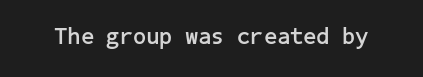
{"italic": "no", "bold": "yes", "underline": "no", "letter_spacing": "normal", "letter_spacing_em": 0.0, "glyph_px": 23}
